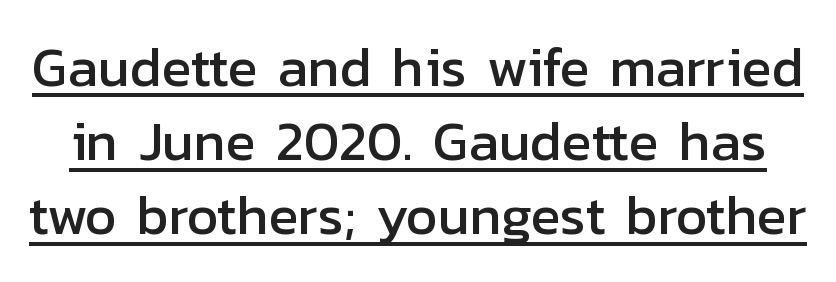
Font category for this specimen: sans-serif. These lines sit exactly where default settings would place them. The horizontal fit of the characters is conventional and even. Notice how a bar underscores the lettering throughout. The typography opts for an upright posture over an oblique one. The rendering uses natural spacing where letterforms have individual widths.
